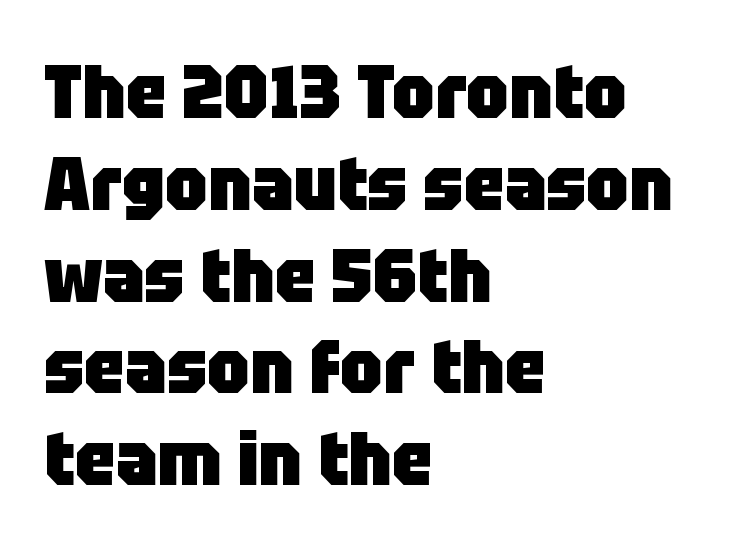
Q: Is the text bold? A: Yes.
Q: Is the text italic (slanted)? A: No, it is upright.
Q: Is the typeface a serif or a sans-serif typeface? A: Sans-serif.
Q: Is the text underlined? A: No.
Q: How is the paragraph aligned? A: Left-aligned.
Q: Is the spacing between letters normal or unusually wide? A: Normal.
Q: Width (condensed, normal, or wide)? A: Normal.
Q: Stroke contrast? A: Low.
Q: x-height? A: Large.
Q: Monospaced? A: No.
